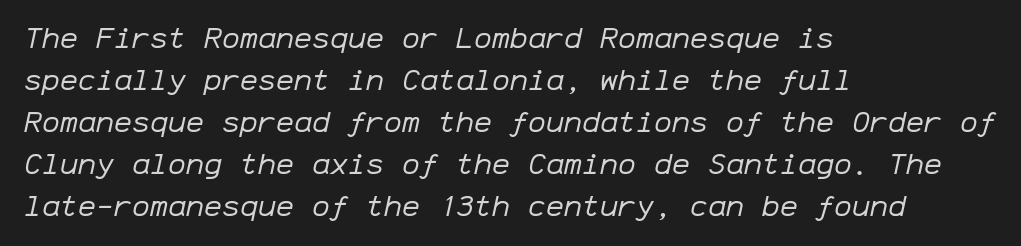
The image shows 30 px regular-weight type, italic (leaning right), monospaced; set left-aligned, normal line spacing (1.4x), normal letter spacing, not underlined; low stroke contrast and a medium x-height.
